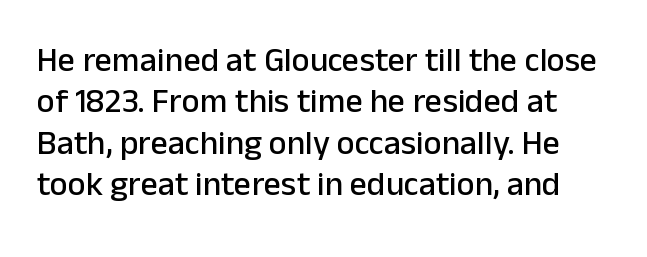
The image shows 34 px sans-serif type, upright; set line spacing 1.22x, normal letter spacing, not underlined; low stroke contrast and a medium x-height.
